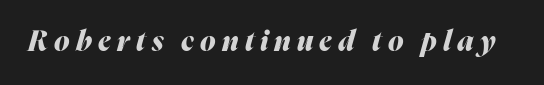
{"italic": "yes", "lean": "right", "slant_degrees": 16, "bold": "yes", "weight": "heavy", "width": "normal", "stroke_contrast": "medium", "x_height": "medium", "monospaced": "no", "underline": "no", "letter_spacing": "wide", "letter_spacing_em": 0.22, "glyph_px": 28}
